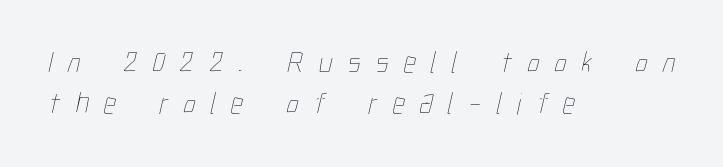
{"bold": "no", "weight": "thin", "width": "condensed", "stroke_contrast": "low", "x_height": "medium", "monospaced": "no", "underline": "no", "align": "left", "line_spacing": "normal", "line_spacing_ratio": 1.32, "letter_spacing": "wide", "letter_spacing_em": 0.48, "glyph_px": 31}
